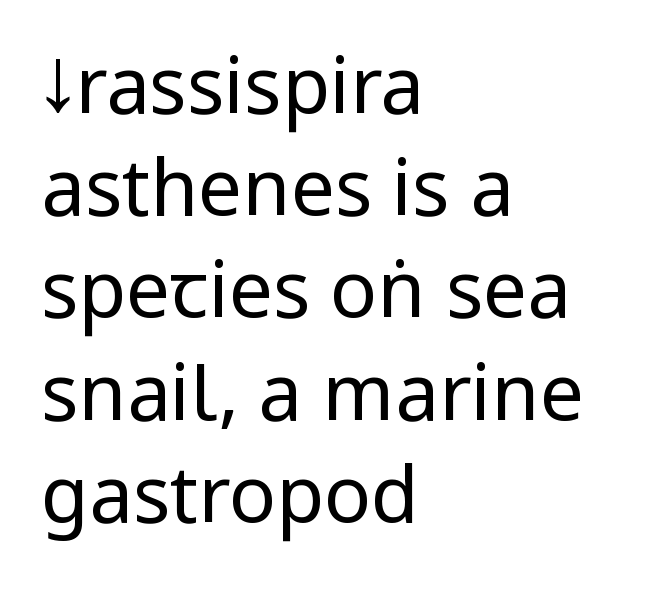
{"serif": "no", "italic": "no", "bold": "no", "weight": "regular", "width": "condensed", "stroke_contrast": "low", "underline": "no", "align": "left", "line_spacing": "normal", "line_spacing_ratio": 1.31, "letter_spacing": "normal", "letter_spacing_em": 0.0, "glyph_px": 78}
